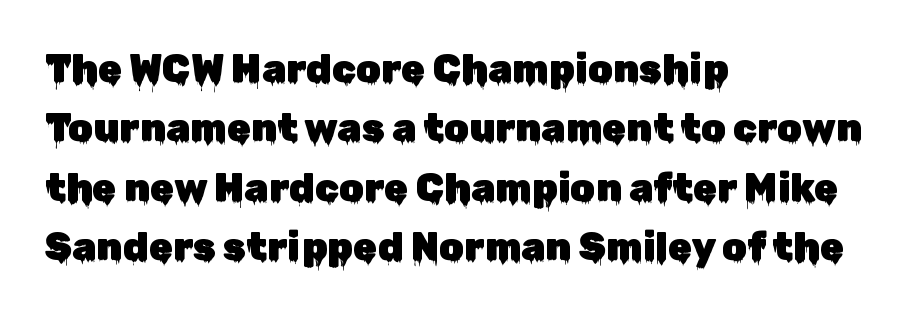
{"serif": "no", "italic": "no", "width": "normal", "stroke_contrast": "low", "x_height": "medium", "monospaced": "no", "underline": "no", "align": "left", "line_spacing": "normal", "line_spacing_ratio": 1.52, "letter_spacing": "normal", "letter_spacing_em": 0.0, "glyph_px": 39}
